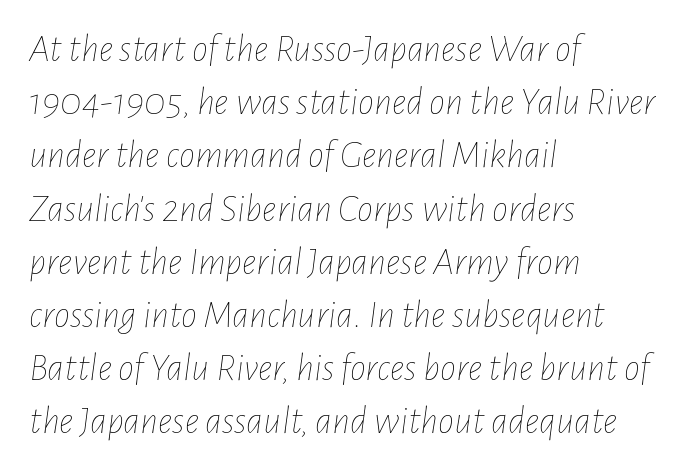
The image shows 40 px thin, condensed type, italic (leaning right); set left-aligned, normal line spacing (1.33x), normal letter spacing, not underlined; low stroke contrast and a medium x-height.
